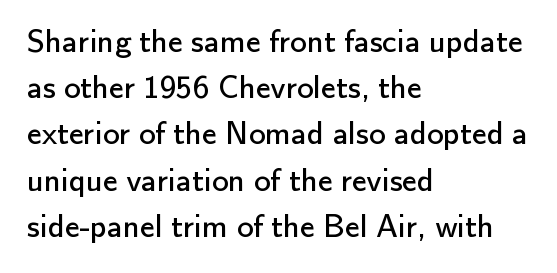
Stroke terminals: plain, sans-serif. Is there much room between lines? A standard amount, neither cramped nor airy. Is the block centered? No — it sits flush against the left margin. On a weight scale, this lands at 450 or below. The letterforms sit shoulder to shoulder at normal distance.
